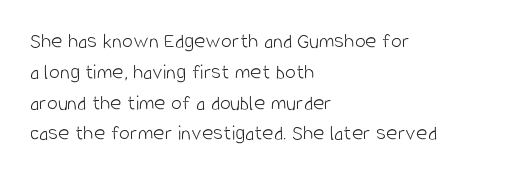
{"italic": "no", "bold": "no", "underline": "no", "align": "left", "line_spacing": "normal", "line_spacing_ratio": 1.4, "letter_spacing": "normal", "letter_spacing_em": 0.0, "glyph_px": 22}
